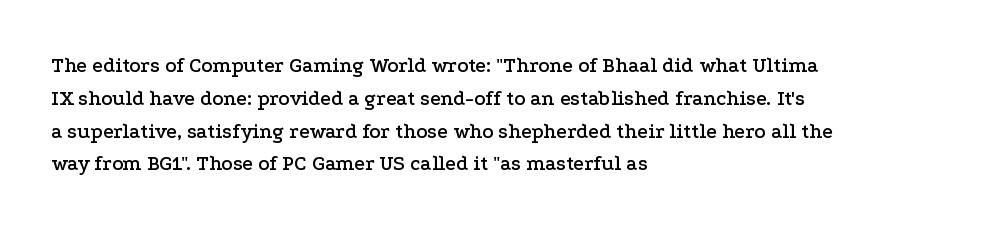
The image shows 21 px text type, upright; set left-aligned, normal line spacing (1.56x), normal letter spacing, not underlined.
